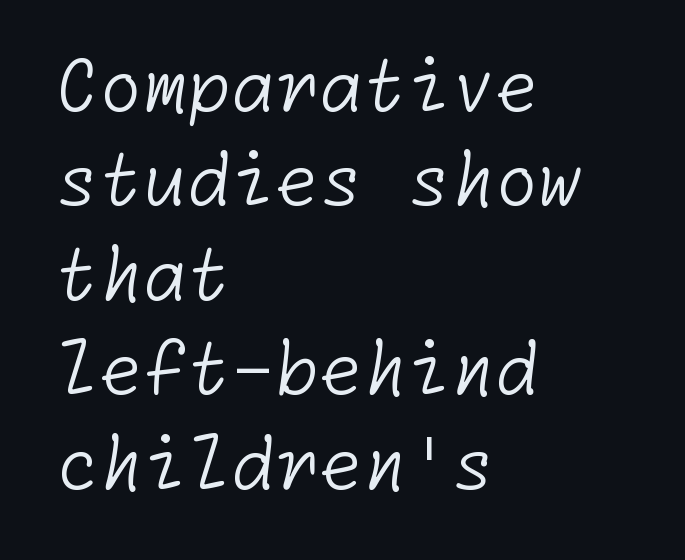
Q: Is the text bold? A: No.
Q: Is the typeface a serif or a sans-serif typeface? A: Sans-serif.
Q: Is the text underlined? A: No.
Q: How is the paragraph aligned? A: Left-aligned.
Q: Is the spacing between letters normal or unusually wide? A: Normal.
Q: Is the spacing between lines tight, normal or loose? A: Normal.
Q: Width (condensed, normal, or wide)? A: Normal.
Q: Stroke contrast? A: Low.
Q: x-height? A: Medium.
